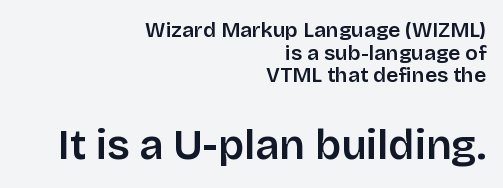
Q: Is the text italic (slanted)? A: No, it is upright.
Q: Is the typeface a serif or a sans-serif typeface? A: Sans-serif.
Q: Is the text underlined? A: No.
Q: How is the paragraph aligned? A: Right-aligned.
Q: Is the spacing between letters normal or unusually wide? A: Normal.
Q: Is the spacing between lines tight, normal or loose? A: Tight.
Q: Which block of text is set in a larger size, the first (top) or the second (bottom)? A: The second (bottom) one.
Q: Width (condensed, normal, or wide)? A: Normal.
Q: Stroke contrast? A: Low.
Q: x-height? A: Large.
Q: Monospaced? A: No.
